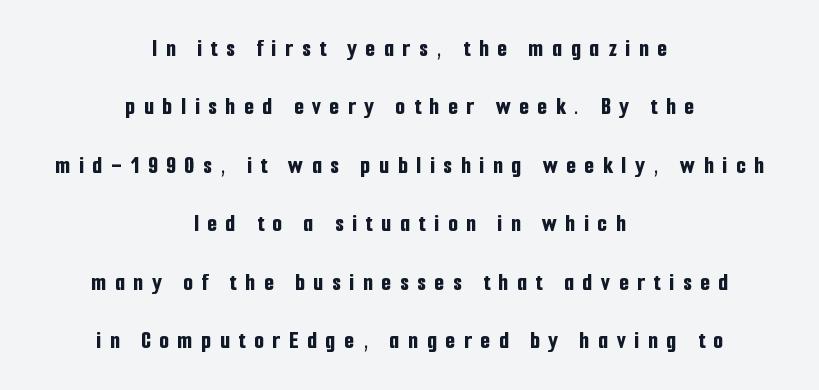
The image shows 25 px bold type, upright; set centered, loose line spacing (2.34x), unusually wide letter spacing (+0.35 em), not underlined.
